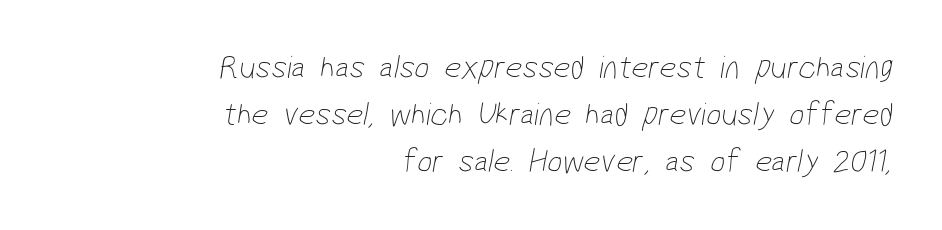
{"serif": "no", "bold": "no", "weight": "thin", "width": "condensed", "stroke_contrast": "low", "x_height": "medium", "monospaced": "no", "underline": "no", "align": "right", "line_spacing": "normal", "line_spacing_ratio": 1.42, "letter_spacing": "normal", "letter_spacing_em": 0.0, "glyph_px": 33}
